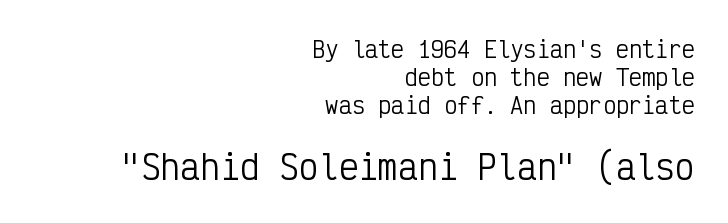
The image shows 33 px regular-weight, condensed sans-serif type, upright, monospaced; set right-aligned, normal line spacing (1.27x), normal letter spacing, not underlined; the second (bottom) block is 1.5x larger; low stroke contrast and a medium x-height.
